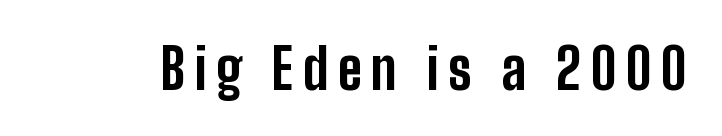
Q: Is the text bold? A: Yes.
Q: Is the text italic (slanted)? A: No, it is upright.
Q: Is the typeface a serif or a sans-serif typeface? A: Sans-serif.
Q: Is the text underlined? A: No.
Q: Width (condensed, normal, or wide)? A: Condensed.
Q: Stroke contrast? A: Low.
Q: x-height? A: Medium.
Q: Monospaced? A: No.
